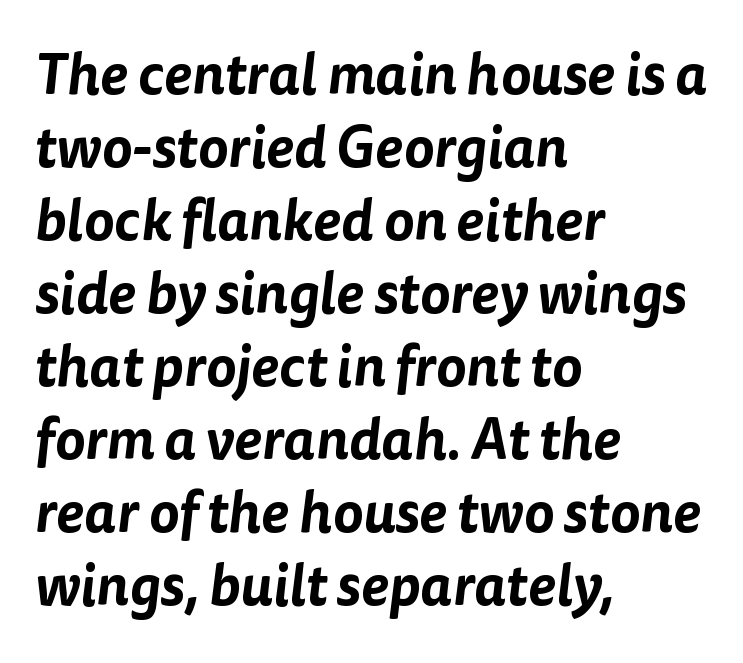
Regarding serifs, this sample does without them. Spacing between characters is what you'd get straight out of the box. Line spacing here is normal. Bare-footed words on every line. Note the varied advance widths — an 'i' is clearly narrower than an 'm'.
